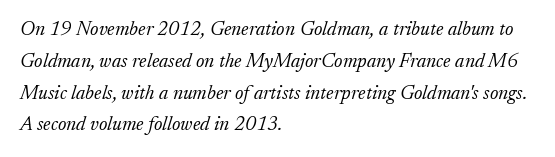
The rows are spaced the way most documents space them. The typesetter chose a ragged-right arrangement here. The foot of each line stays bare and open. The type is set solid horizontally, with unmodified tracking.
